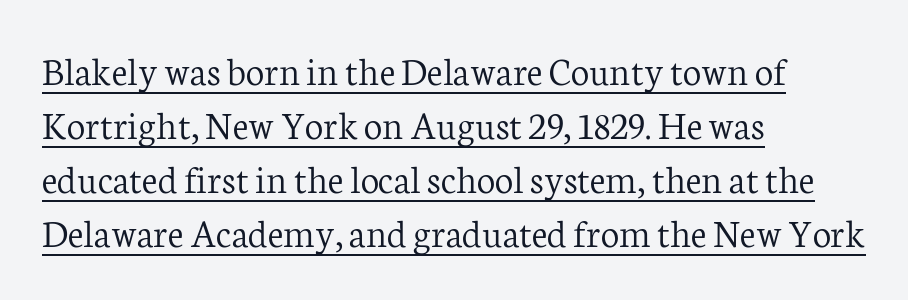
The image shows 41 px light serif type, upright; set left-aligned, normal line spacing (1.32x), normal letter spacing, underlined; low stroke contrast and a medium x-height.
